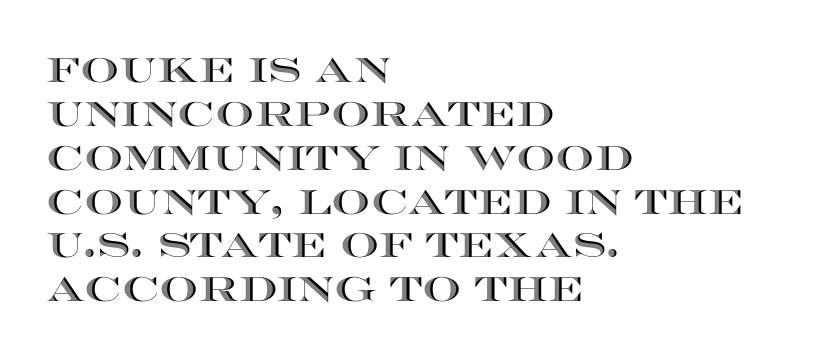
Layout note: lines flush left. The letters advance in unequal steps, a hallmark of proportional type. A normal amount of white space separates one row of letters from the next. Italic? Not at all — the glyphs are vertical. Observe the ordinary spacing: letters are neighbours, not strangers.
